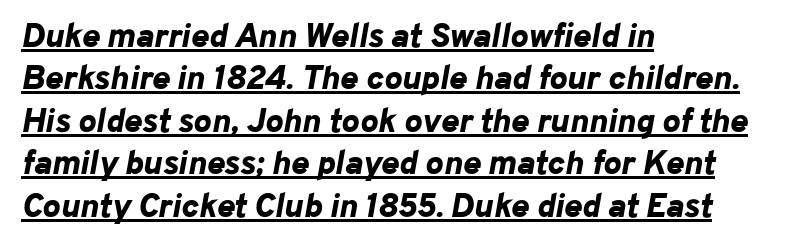
{"italic": "yes", "lean": "right", "slant_degrees": 10, "bold": "yes", "weight": "bold", "width": "normal", "stroke_contrast": "low", "x_height": "medium", "monospaced": "no", "underline": "yes", "align": "left", "line_spacing": "normal", "line_spacing_ratio": 1.25, "letter_spacing": "normal", "letter_spacing_em": 0.0, "glyph_px": 34}
